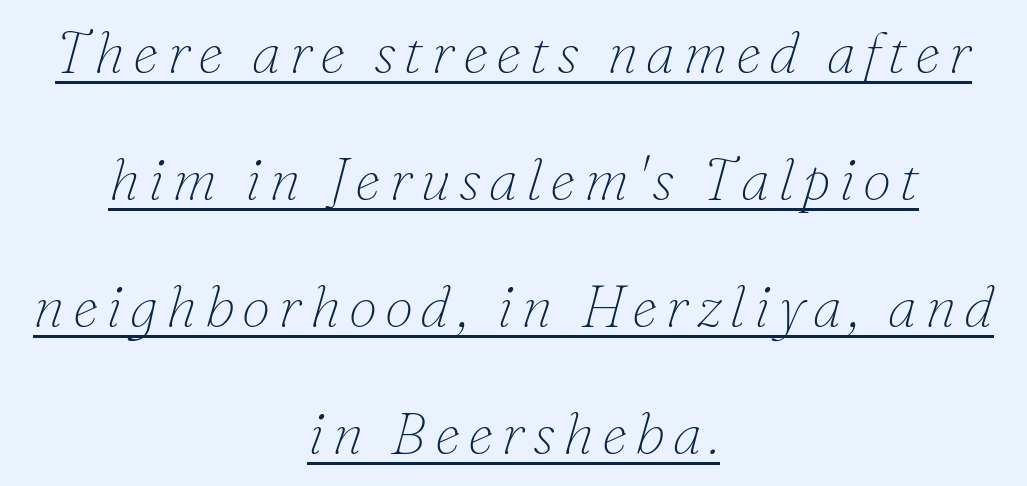
Q: Is the text bold? A: No.
Q: Is the text italic (slanted)? A: Yes, it leans right by about 16 degrees.
Q: Is the typeface a serif or a sans-serif typeface? A: Serif.
Q: Is the text underlined? A: Yes.
Q: How is the paragraph aligned? A: Centered.
Q: Is the spacing between lines tight, normal or loose? A: Loose.
Q: Width (condensed, normal, or wide)? A: Normal.
Q: Stroke contrast? A: Low.
Q: x-height? A: Small.
Q: Monospaced? A: No.
